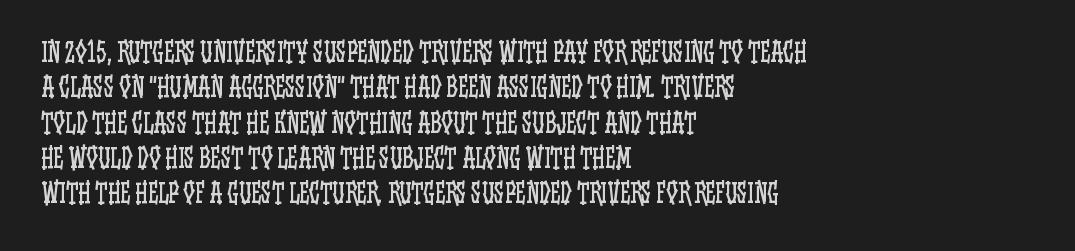
Q: Is the text bold? A: No.
Q: Is the text italic (slanted)? A: No, it is upright.
Q: Is the text underlined? A: No.
Q: How is the paragraph aligned? A: Left-aligned.
Q: Is the spacing between letters normal or unusually wide? A: Normal.
Q: Is the spacing between lines tight, normal or loose? A: Normal.
